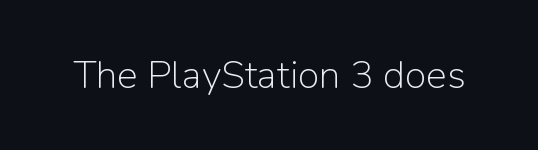
{"serif": "no", "italic": "no", "bold": "no", "weight": "light", "width": "normal", "stroke_contrast": "low", "x_height": "medium", "monospaced": "no", "underline": "no", "letter_spacing": "normal", "letter_spacing_em": 0.0, "glyph_px": 39}
